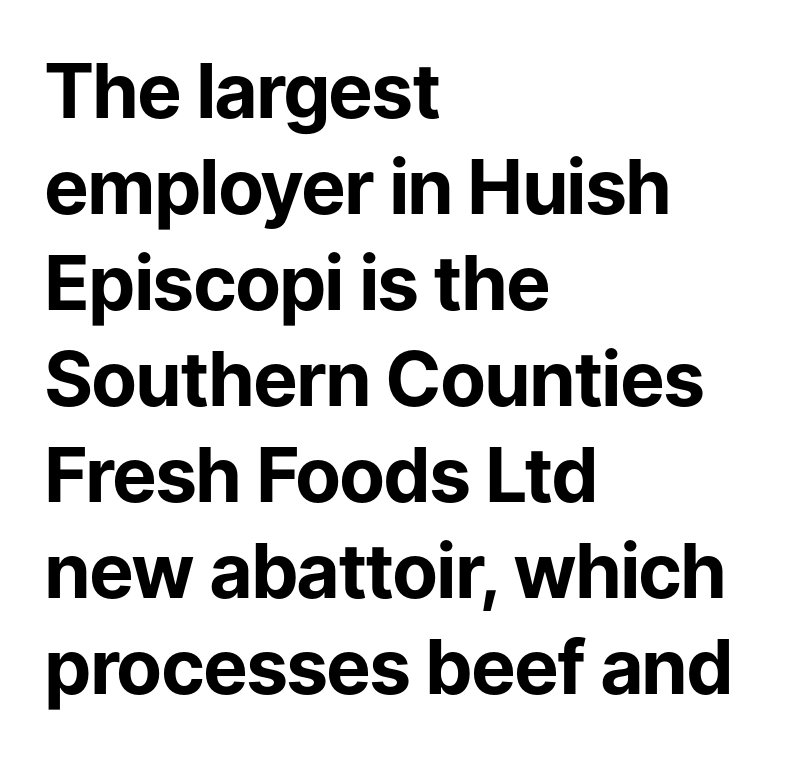
Proportional: the letters do not fall into vertical columns. Note: no serifs on the glyphs. The letters stand straight up with perfectly vertical stems. Descender tails drop into unmarked territory. Typeset ragged right — the left edge is the straight one.
